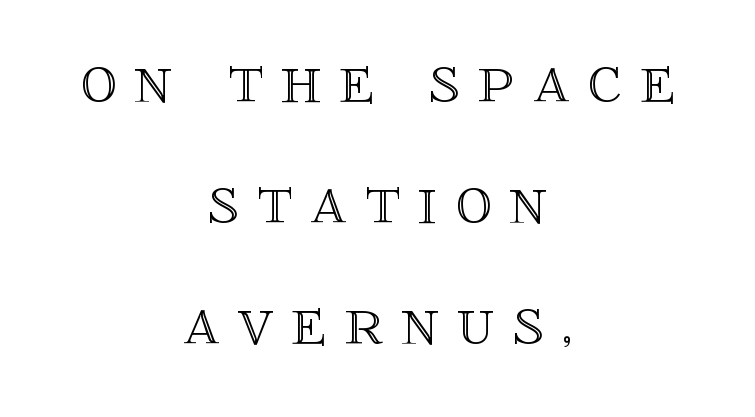
The image shows 72 px text type, upright; set centered, normal line spacing (1.68x), unusually wide letter spacing (+0.25 em), not underlined; a large x-height.
